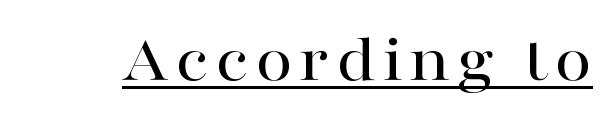
The image shows 67 px wide serif type, upright; set underlined; high stroke contrast and a medium x-height.
